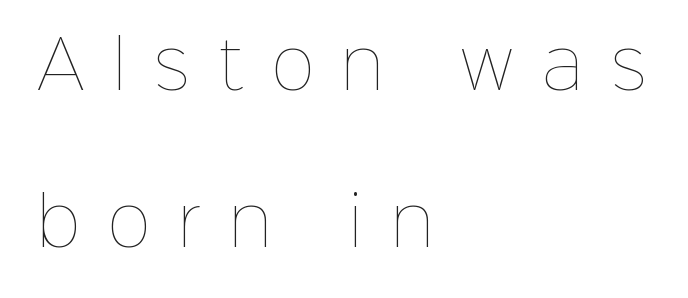
The strip under each line holds only bare page. What's the leading like? Stretched, with rows far apart. Ascenders rise straight up at ninety degrees. The strokes are not fattened; the text isn't bold. Observe the wide spacing: letters keep a clear distance from each other. Casual observation: everything's shoved over to the left.
